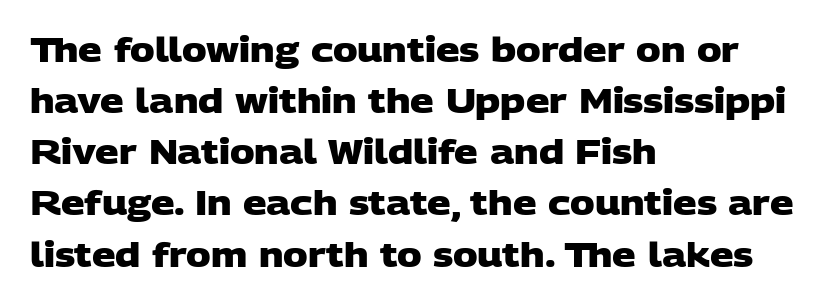
Tracking value appears to be zero — textbook default spacing. Every row of glyphs begins at an identical x-position on the left. Each row of text sits above clean, open space. The letters advance in unequal steps, a hallmark of proportional type. How heavy is the stroke? Heavy — this is a bold. Is there much room between lines? A standard amount, neither cramped nor airy.
